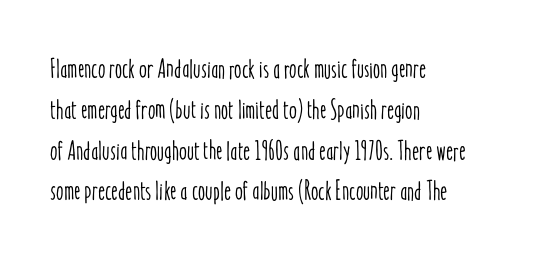
The image shows 27 px text type, upright; set left-aligned, normal line spacing (1.51x), normal letter spacing, not underlined.
